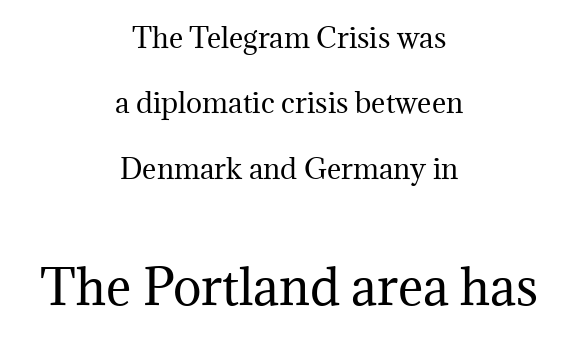
The image shows 48 px regular-weight serif type, upright; set centered, loose line spacing (2.42x), normal letter spacing, not underlined; the second (bottom) block is 1.78x larger; medium stroke contrast and a medium x-height.
